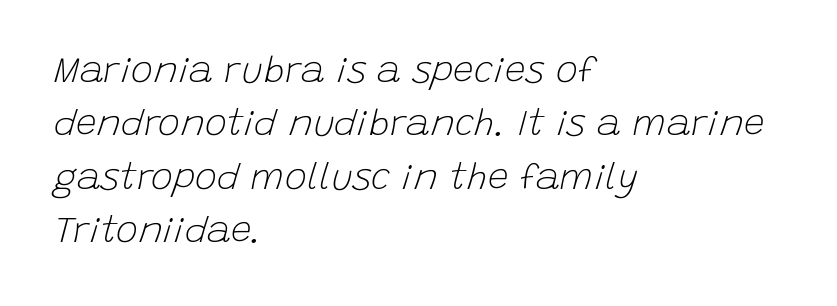
Think standard paragraph weight, or any step lighter than that. Honestly, there is no underline to notice here at all. Note the varied advance widths — an 'i' is clearly narrower than an 'm'. The rendering anchors every line to the left-hand side. Vertically, the passage feels balanced, rows spaced as you'd expect.
